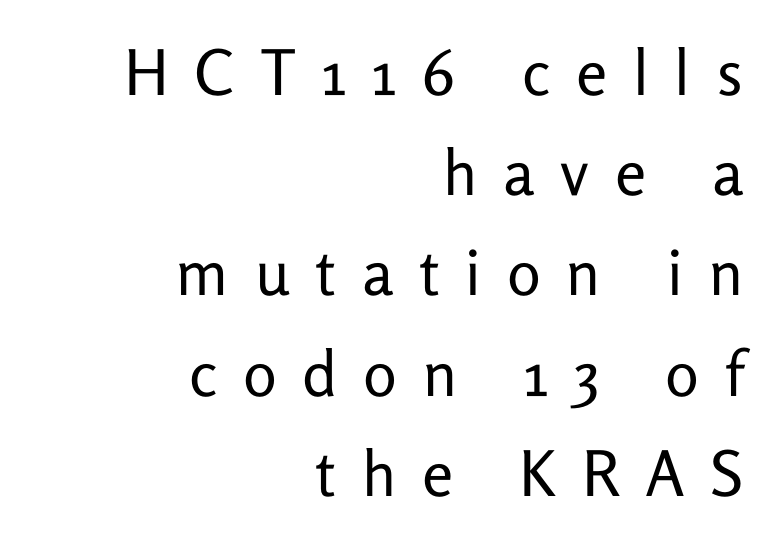
No chunkiness to these letters — they're not bold. Unlike a traditional serif, this face leaves its strokes unadorned. These lines were composed using upright roman letters. The letters advance in unequal steps, a hallmark of proportional type. The vertical gap from one line to the next is medium.
